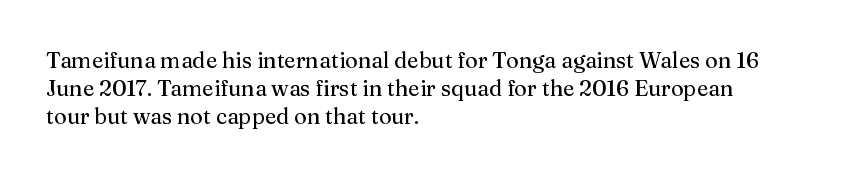
The image shows 22 px text type, upright; set left-aligned, normal line spacing (1.28x), normal letter spacing, not underlined.
